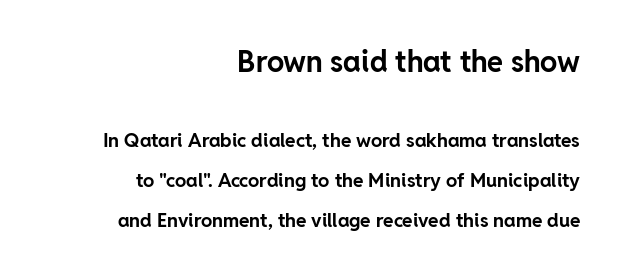
{"serif": "no", "italic": "no", "bold": "yes", "weight": "bold", "width": "normal", "stroke_contrast": "low", "x_height": "medium", "monospaced": "no", "underline": "no", "align": "right", "line_spacing": "loose", "line_spacing_ratio": 2.12, "letter_spacing": "normal", "letter_spacing_em": 0.0, "larger_block": "first", "size_ratio": 1.53, "glyph_px": 29}
